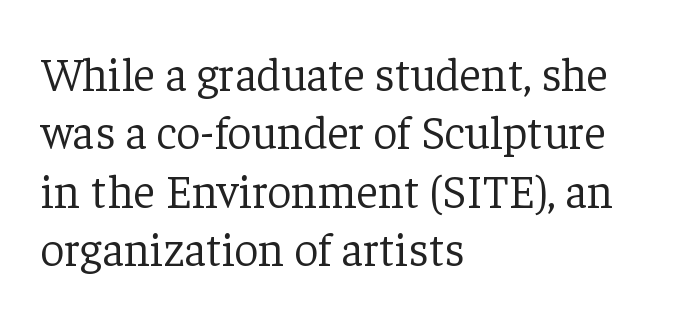
The image shows 47 px light serif type, upright; set left-aligned, line spacing 1.24x, normal letter spacing, not underlined; low stroke contrast and a medium x-height.
